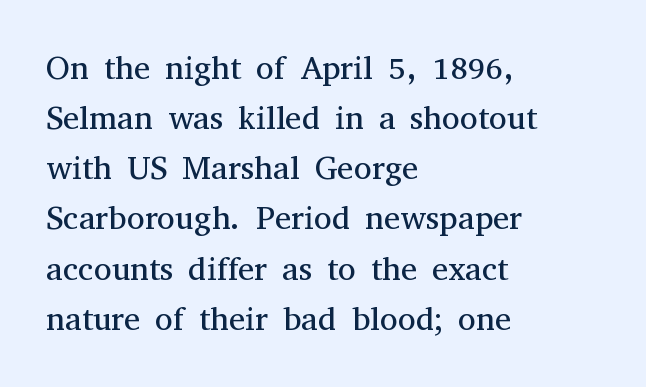
The image shows 33 px regular-weight serif type, upright; set left-aligned, normal line spacing (1.52x), normal letter spacing, not underlined; medium stroke contrast and a medium x-height.
